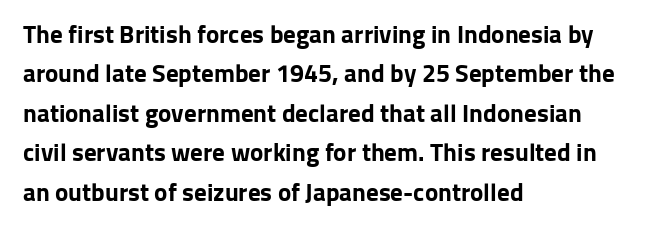
{"italic": "no", "bold": "yes", "underline": "no", "align": "left", "line_spacing": "normal", "line_spacing_ratio": 1.58, "letter_spacing": "normal", "letter_spacing_em": 0.0, "glyph_px": 25}
